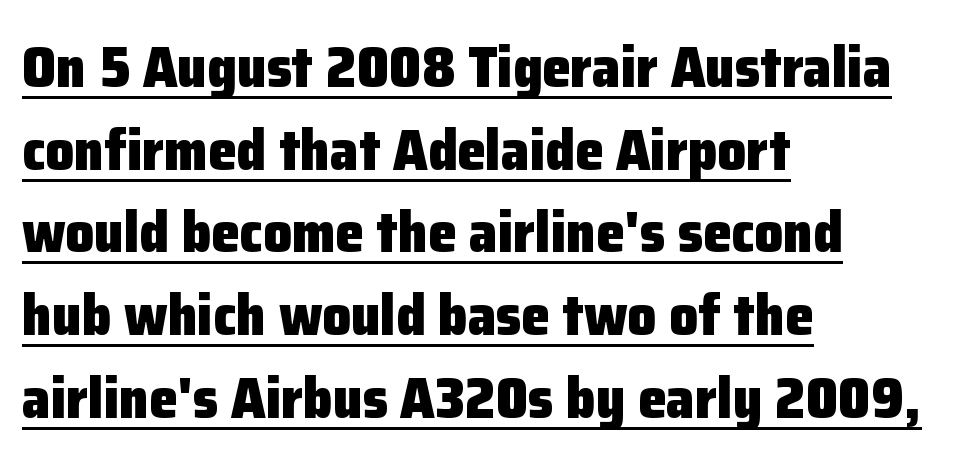
Q: Is the text bold? A: Yes.
Q: Is the text italic (slanted)? A: No, it is upright.
Q: Is the typeface a serif or a sans-serif typeface? A: Sans-serif.
Q: Is the text underlined? A: Yes.
Q: How is the paragraph aligned? A: Left-aligned.
Q: Is the spacing between letters normal or unusually wide? A: Normal.
Q: Is the spacing between lines tight, normal or loose? A: Normal.
Q: Width (condensed, normal, or wide)? A: Normal.
Q: Stroke contrast? A: Low.
Q: x-height? A: Medium.
Q: Monospaced? A: No.
